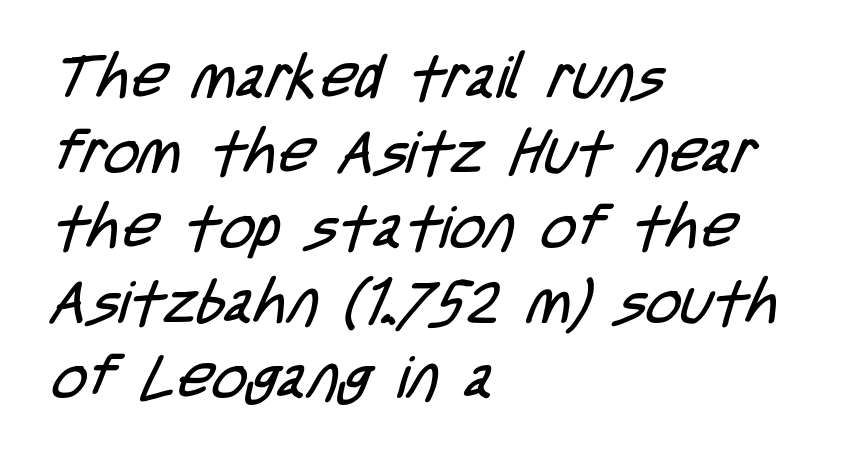
Q: Is the text bold? A: No.
Q: Is the typeface a serif or a sans-serif typeface? A: Sans-serif.
Q: Is the text underlined? A: No.
Q: How is the paragraph aligned? A: Left-aligned.
Q: Is the spacing between letters normal or unusually wide? A: Normal.
Q: Is the spacing between lines tight, normal or loose? A: Normal.
Q: Width (condensed, normal, or wide)? A: Condensed.
Q: Stroke contrast? A: Low.
Q: x-height? A: Large.
Q: Monospaced? A: No.
